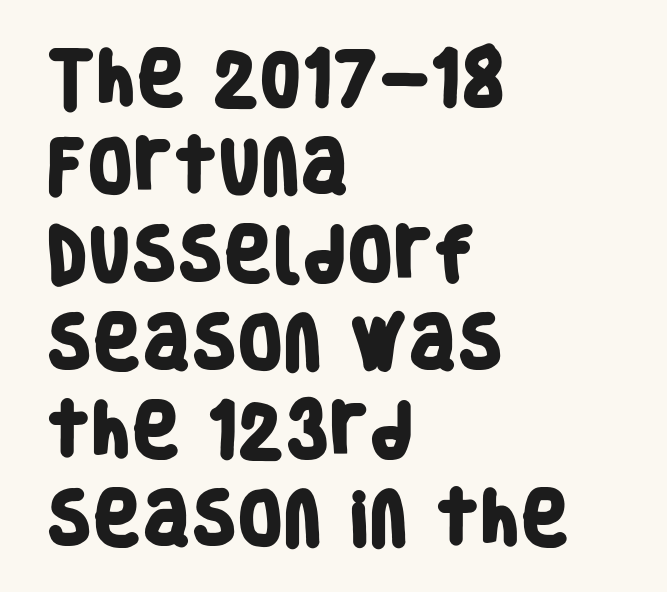
Every row of glyphs begins at an identical x-position on the left. Varying glyph widths throughout — classic text-font behaviour. The baseline area is clear. This is sans-serif lettering, the kind often seen on screens and signage. The sample has been set heavy, in full bold.
